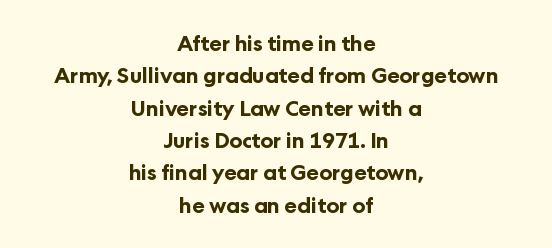
Q: Is the text bold? A: Yes.
Q: Is the text italic (slanted)? A: No, it is upright.
Q: Is the text underlined? A: No.
Q: How is the paragraph aligned? A: Centered.
Q: Is the spacing between letters normal or unusually wide? A: Normal.
Q: Is the spacing between lines tight, normal or loose? A: Normal.
